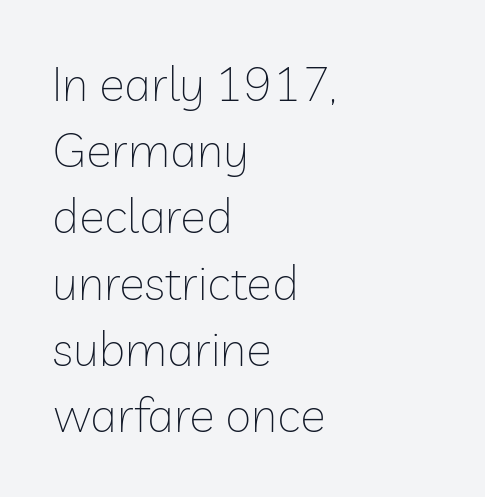
{"serif": "no", "italic": "no", "bold": "no", "weight": "thin", "width": "normal", "stroke_contrast": "low", "x_height": "medium", "monospaced": "no", "underline": "no", "align": "left", "line_spacing": "normal", "line_spacing_ratio": 1.38, "letter_spacing": "normal", "letter_spacing_em": 0.0, "glyph_px": 48}
